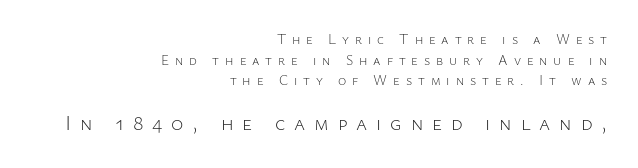
A normal amount of white space separates one row of letters from the next. Observe the wide spacing: letters keep a clear distance from each other. Each stroke keeps to a modest, everyday thickness or less. Posture: straight, roman, zero tilt. Does the bottom block carry the larger type? Yes, it does. Each row of text sits above clean, open space.
